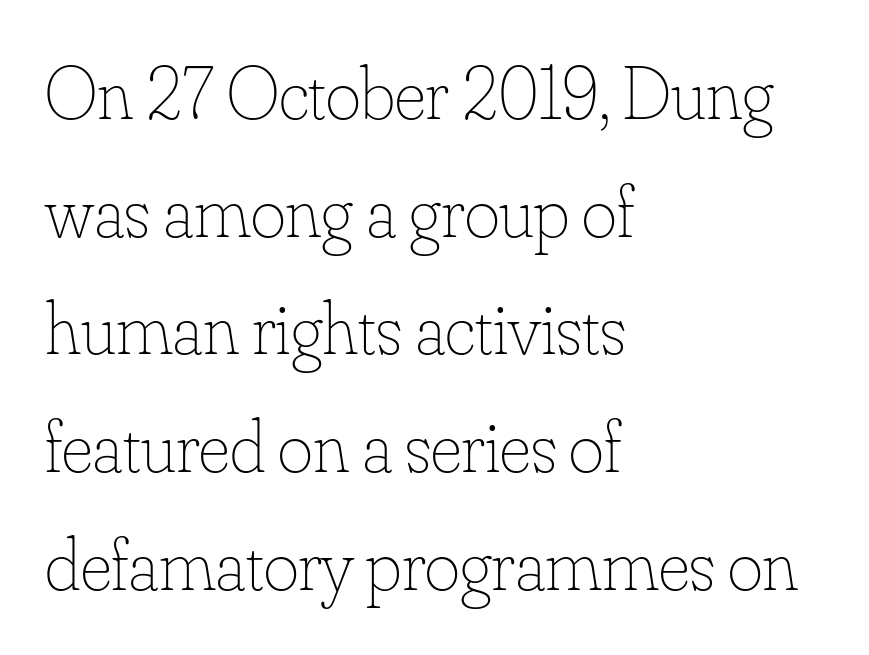
{"italic": "no", "bold": "no", "weight": "thin", "width": "normal", "stroke_contrast": "low", "x_height": "small", "monospaced": "no", "underline": "no", "align": "left", "line_spacing": "normal", "line_spacing_ratio": 1.57, "letter_spacing": "normal", "letter_spacing_em": 0.0, "glyph_px": 75}
